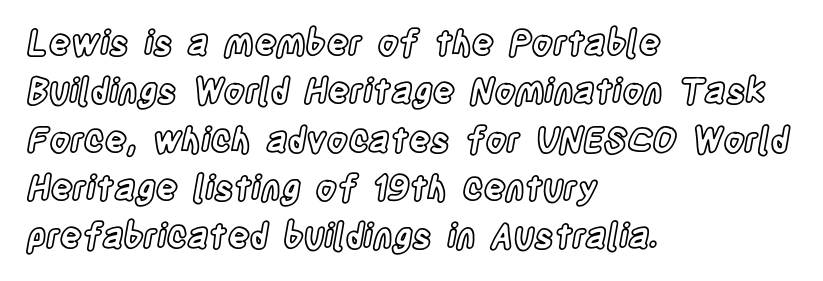
Honestly, the row spacing looks completely unremarkable. These lines keep a tight, regular rhythm from letter to letter. The passage shown is typed in a proportional face where columns would drift. Each line starts at the same left margin while the right side varies. Each row of text sits above clean, open space.
